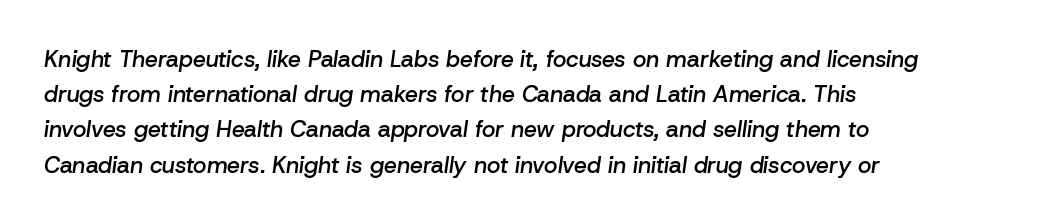
Q: Is the text bold? A: Semi-bold.
Q: Is the text italic (slanted)? A: Yes, it leans right by about 8 degrees.
Q: Is the text underlined? A: No.
Q: How is the paragraph aligned? A: Left-aligned.
Q: Is the spacing between letters normal or unusually wide? A: Normal.
Q: Is the spacing between lines tight, normal or loose? A: Normal.
